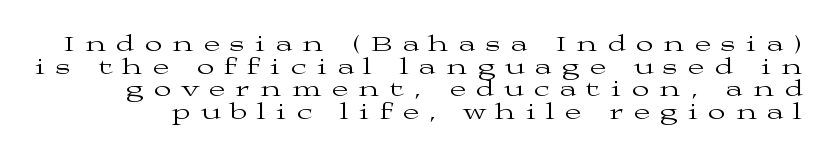
The image shows 23 px text type, upright; set tight line spacing (0.98x), unusually wide letter spacing (+0.47 em), not underlined.
